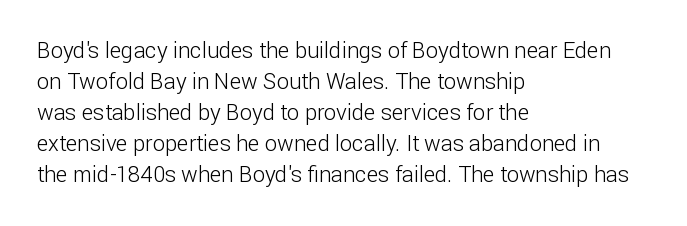
The words here are not underlined. Default kerning and tracking; the words read as compact shapes. The paragraph shown leans on its left margin. Posture: straight, roman, zero tilt. Vertical stems look standard width or narrower in stroke. Vertical spacing — default.
